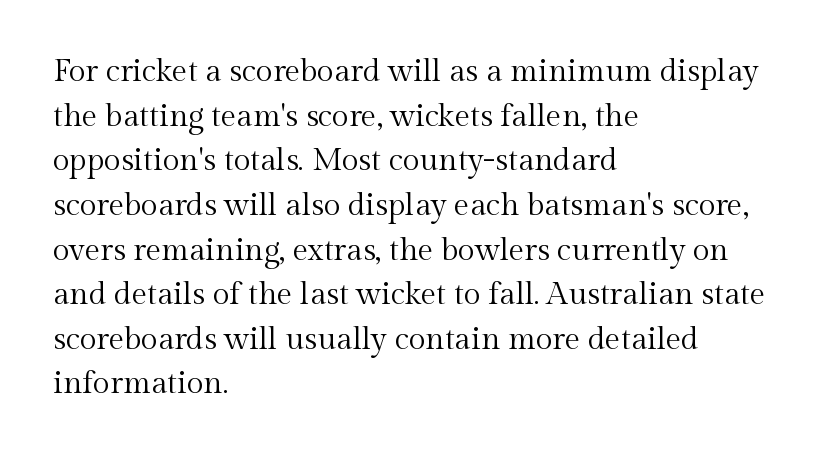
{"serif": "yes", "italic": "no", "bold": "no", "weight": "regular", "width": "normal", "x_height": "medium", "monospaced": "no", "underline": "no", "align": "left", "line_spacing": "normal", "line_spacing_ratio": 1.44, "letter_spacing": "normal", "letter_spacing_em": 0.0, "glyph_px": 31}
